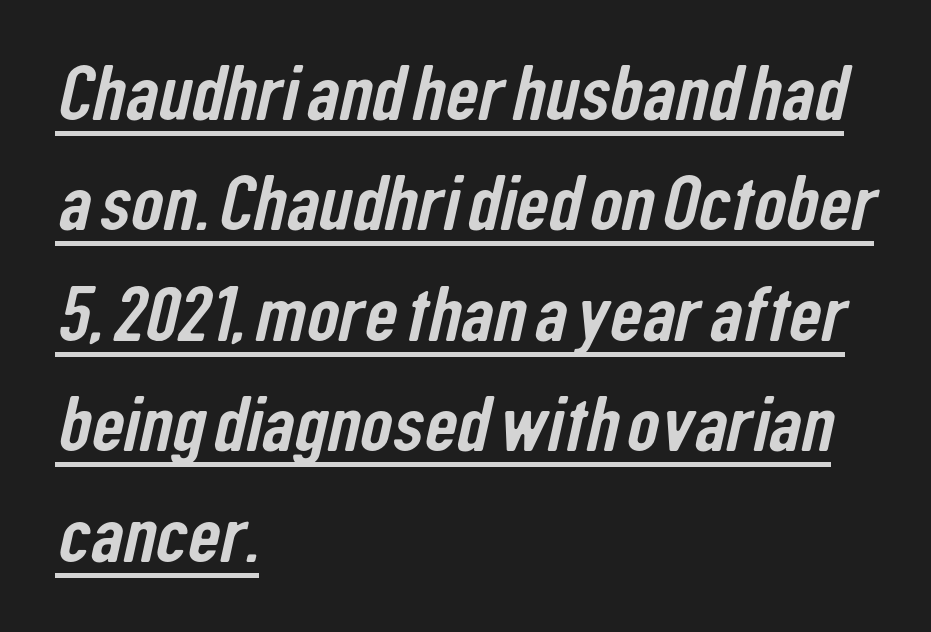
Q: Is the typeface a serif or a sans-serif typeface? A: Sans-serif.
Q: Is the text underlined? A: Yes.
Q: How is the paragraph aligned? A: Left-aligned.
Q: Is the spacing between letters normal or unusually wide? A: Normal.
Q: Is the spacing between lines tight, normal or loose? A: Normal.
Q: Width (condensed, normal, or wide)? A: Condensed.
Q: Stroke contrast? A: Low.
Q: x-height? A: Medium.
Q: Monospaced? A: No.
